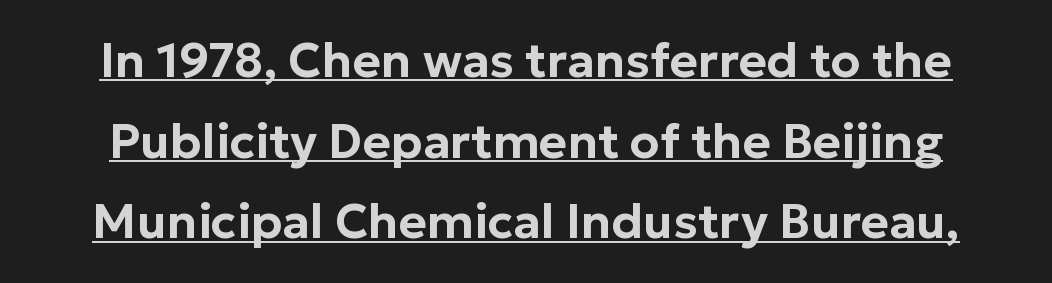
The image shows 48 px sans-serif type, upright; set normal line spacing (1.68x), normal letter spacing, underlined; low stroke contrast and a medium x-height.
